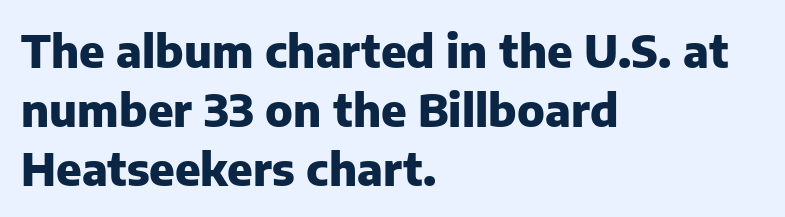
Q: Is the text bold? A: Yes.
Q: Is the text italic (slanted)? A: No, it is upright.
Q: Is the typeface a serif or a sans-serif typeface? A: Sans-serif.
Q: Is the text underlined? A: No.
Q: How is the paragraph aligned? A: Left-aligned.
Q: Is the spacing between letters normal or unusually wide? A: Normal.
Q: Is the spacing between lines tight, normal or loose? A: Normal.
Q: Width (condensed, normal, or wide)? A: Normal.
Q: Stroke contrast? A: Low.
Q: x-height? A: Medium.
Q: Monospaced? A: No.
